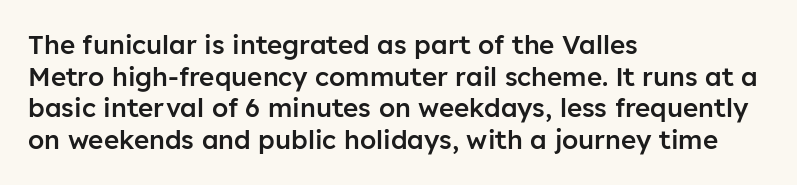
Q: Is the text bold? A: Semi-bold.
Q: Is the text italic (slanted)? A: No, it is upright.
Q: Is the text underlined? A: No.
Q: How is the paragraph aligned? A: Left-aligned.
Q: Is the spacing between letters normal or unusually wide? A: Normal.
